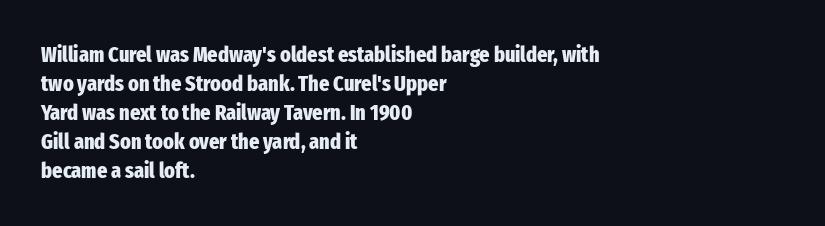
The image shows 22 px bold type, upright; set left-aligned, normal line spacing (1.32x), normal letter spacing, not underlined.
